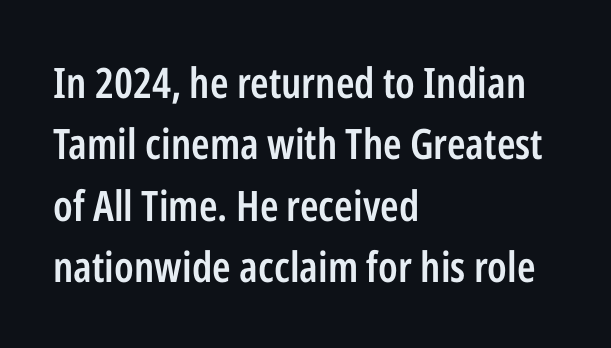
The image shows 42 px semibold, condensed sans-serif type, upright; set left-aligned, normal line spacing (1.46x), normal letter spacing, not underlined; low stroke contrast and a medium x-height.
